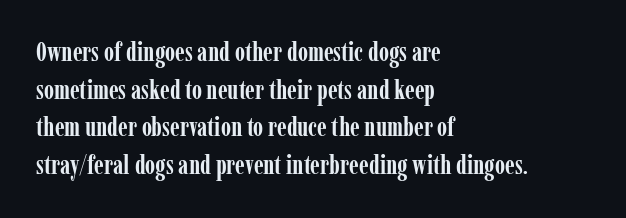
{"italic": "no", "bold": "yes", "underline": "no", "align": "left", "line_spacing": "normal", "line_spacing_ratio": 1.45, "letter_spacing": "normal", "letter_spacing_em": 0.0, "glyph_px": 26}
